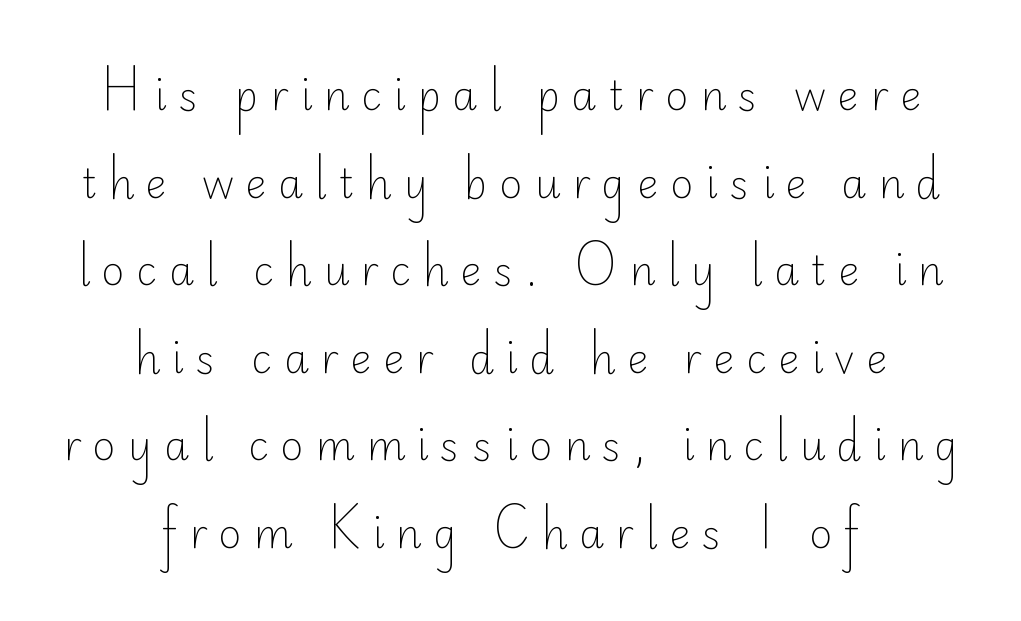
The image shows 40 px light sans-serif type, upright; set centered, loose line spacing (2.19x), unusually wide letter spacing (+0.29 em), not underlined; low stroke contrast and a small x-height.
